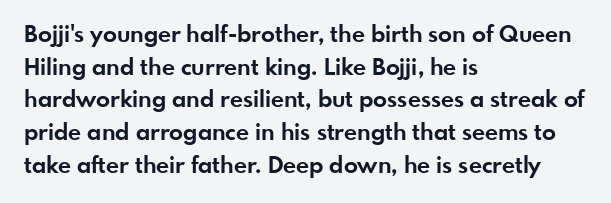
Q: Is the text bold? A: Yes.
Q: Is the text italic (slanted)? A: No, it is upright.
Q: Is the text underlined? A: No.
Q: How is the paragraph aligned? A: Left-aligned.
Q: Is the spacing between letters normal or unusually wide? A: Normal.
Q: Is the spacing between lines tight, normal or loose? A: Normal.
